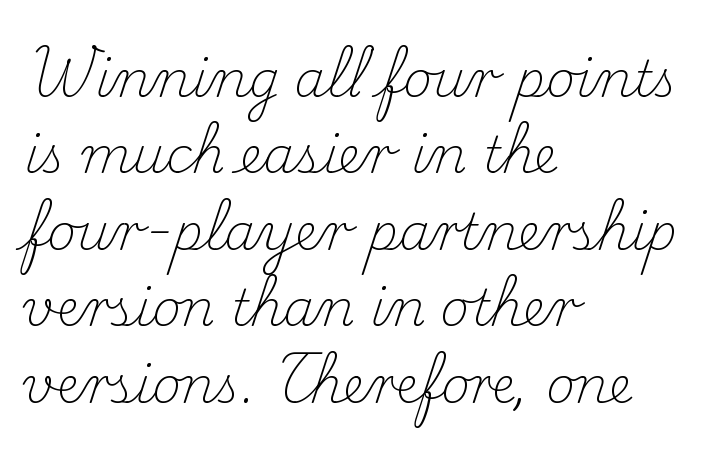
{"serif": "yes", "bold": "no", "weight": "light", "width": "normal", "stroke_contrast": "medium", "x_height": "small", "monospaced": "no", "underline": "no", "align": "left", "line_spacing": "normal", "line_spacing_ratio": 1.53, "letter_spacing": "normal", "letter_spacing_em": 0.0, "glyph_px": 50}
